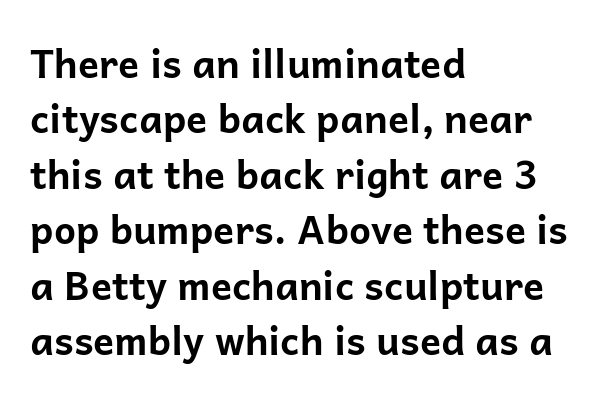
The image shows 39 px bold sans-serif type, upright; set left-aligned, normal line spacing (1.42x), normal letter spacing, not underlined; low stroke contrast and a medium x-height.
